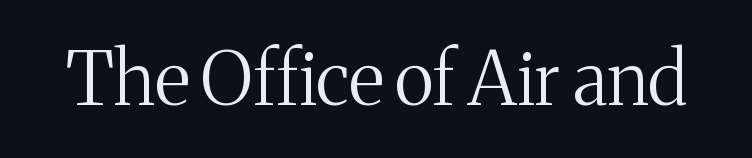
{"serif": "yes", "italic": "no", "bold": "no", "weight": "regular", "width": "normal", "stroke_contrast": "medium", "x_height": "medium", "monospaced": "no", "underline": "no", "letter_spacing": "normal", "letter_spacing_em": 0.0, "glyph_px": 74}
